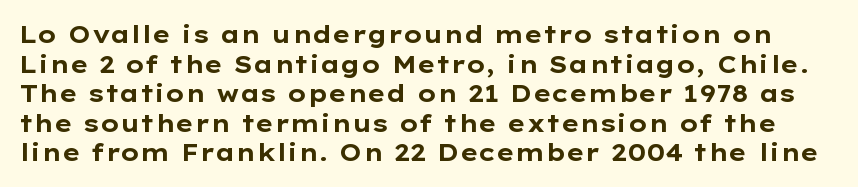
Every character sits straight up, as roman type does. How heavy is the stroke? Heavy — this is a bold. Does extra space separate the letters? No, they use regular spacing. Type without underlining.
